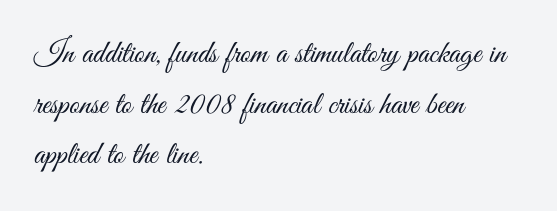
The image shows 32 px light, condensed sans-serif type; set left-aligned, normal line spacing (1.58x), normal letter spacing, not underlined; medium stroke contrast and a small x-height.
